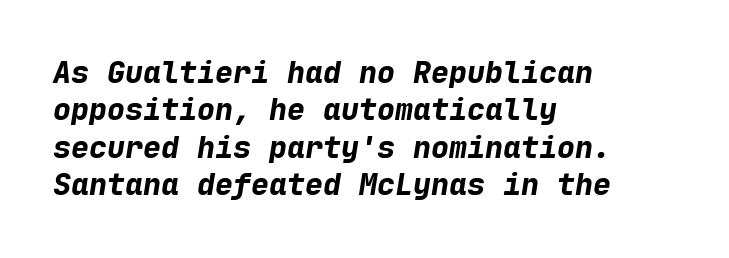
{"italic": "yes", "lean": "right", "slant_degrees": 9, "bold": "yes", "weight": "bold", "width": "normal", "stroke_contrast": "low", "x_height": "medium", "monospaced": "yes", "underline": "no", "align": "left", "line_spacing": "normal", "line_spacing_ratio": 1.25, "letter_spacing": "normal", "letter_spacing_em": 0.0, "glyph_px": 30}
